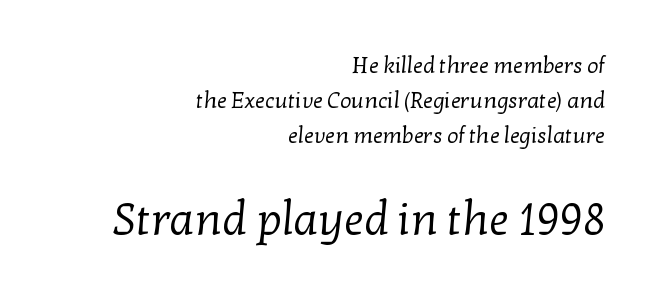
The passage shown begins with its smaller block and ends with its larger one. The type is set solid horizontally, with unmodified tracking. Successive baselines arrive at the customary interval. Any mark beneath the type? The region is blank. Typeset ragged left — the right edge is the straight one. To sum up the face: it has serifs.
